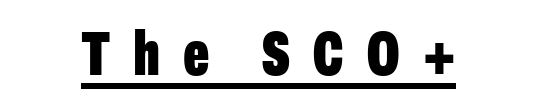
Q: Is the text bold? A: Yes.
Q: Is the text italic (slanted)? A: No, it is upright.
Q: Is the typeface a serif or a sans-serif typeface? A: Sans-serif.
Q: Is the text underlined? A: Yes.
Q: Is the spacing between letters normal or unusually wide? A: Unusually wide.
Q: Width (condensed, normal, or wide)? A: Condensed.
Q: Stroke contrast? A: Low.
Q: x-height? A: Medium.
Q: Monospaced? A: No.
